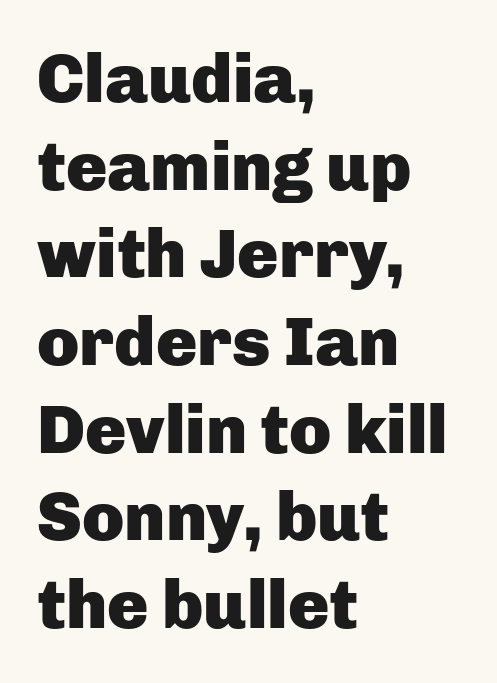
Q: Is the text bold? A: Yes.
Q: Is the text italic (slanted)? A: No, it is upright.
Q: Is the typeface a serif or a sans-serif typeface? A: Sans-serif.
Q: Is the text underlined? A: No.
Q: How is the paragraph aligned? A: Left-aligned.
Q: Is the spacing between letters normal or unusually wide? A: Normal.
Q: Is the spacing between lines tight, normal or loose? A: Normal.
Q: Width (condensed, normal, or wide)? A: Normal.
Q: Stroke contrast? A: Low.
Q: x-height? A: Medium.
Q: Monospaced? A: No.
